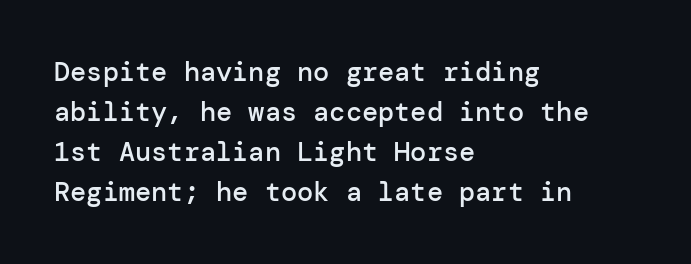
The image shows 27 px text type, upright; set left-aligned, normal line spacing (1.48x), normal letter spacing, not underlined.
